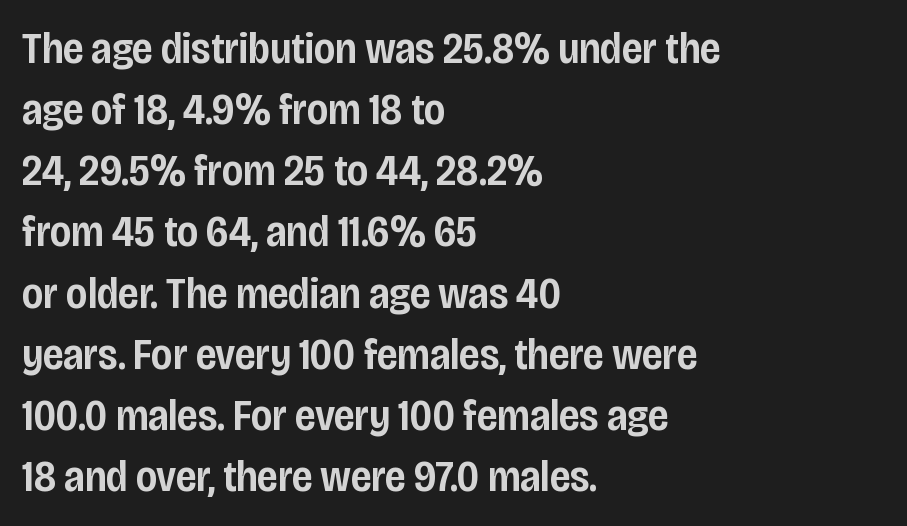
The image shows 44 px semibold, condensed sans-serif type, upright; set left-aligned, normal line spacing (1.39x), normal letter spacing, not underlined; low stroke contrast and a large x-height.
